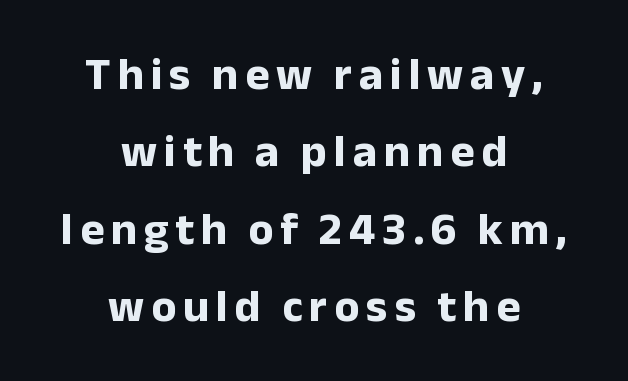
The image shows 46 px bold sans-serif type, upright; set centered, normal line spacing (1.68x), not underlined; low stroke contrast and a medium x-height.
